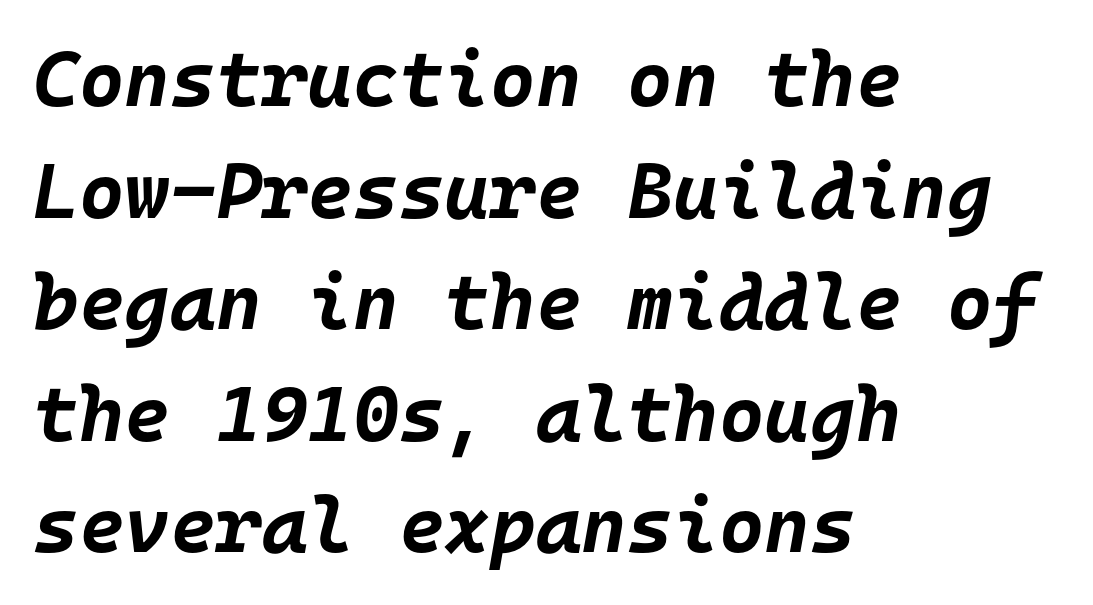
The image shows 78 px bold type, italic (leaning right), monospaced; set left-aligned, normal line spacing (1.43x), normal letter spacing, not underlined; low stroke contrast and a large x-height.
